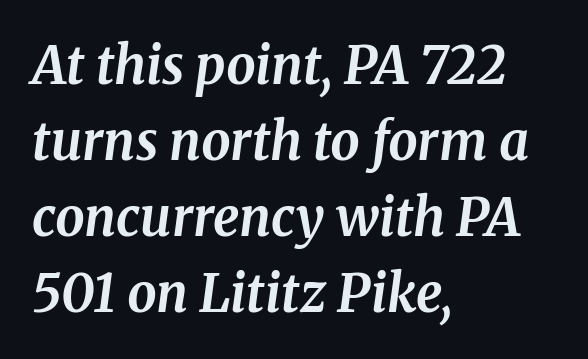
Reading down the block, your eye returns to a fixed left position each line. Style check: oblique. The words here are not underlined. Type style note: has serifs.
